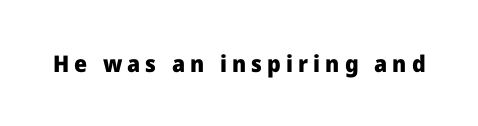
The image shows 23 px bold type, upright; set unusually wide letter spacing (+0.22 em), not underlined.
